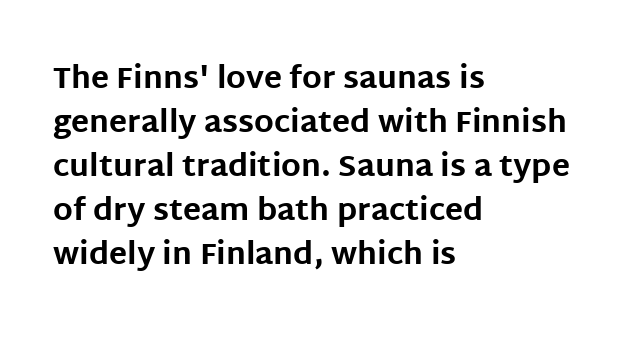
Look at the tracking — it's just the regular setting, nothing added. Beneath every word, the page is bare. It's the straight-up-and-down kind of type. Alignment: flush left. A typesetter would call this proportional, since set widths differ per character.
